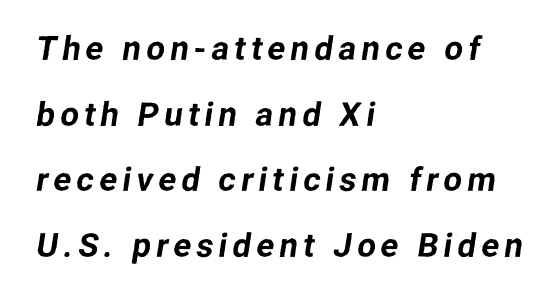
The image shows 33 px sans-serif type; set left-aligned, loose line spacing (1.99x), not underlined; low stroke contrast and a medium x-height.
